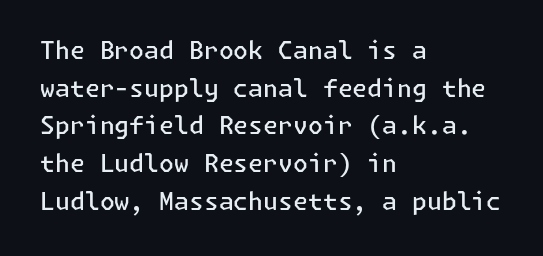
The image shows 24 px text type, upright; set left-aligned, normal line spacing (1.57x), normal letter spacing, not underlined.
